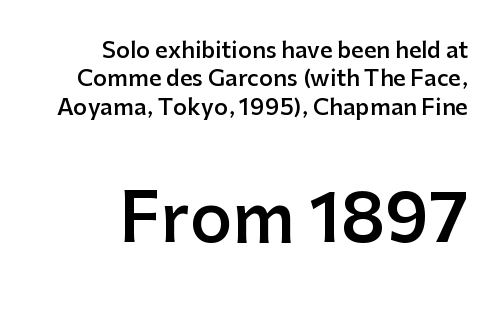
The type sits square on the baseline with zero lean. Each new line begins a customary step beneath the previous one. Caption: multi-line text, flush right, ragged left. Whoever set this made the second block the dominant, larger element.
